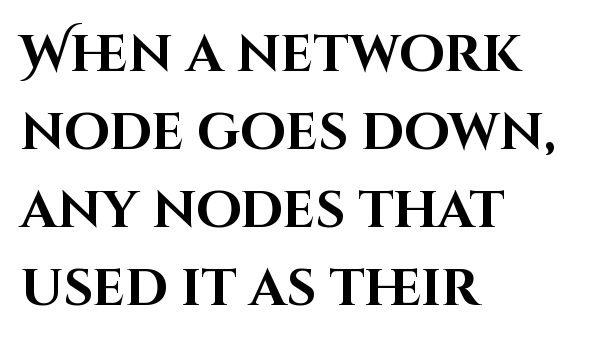
The image shows 52 px bold sans-serif type, upright; set left-aligned, normal line spacing (1.5x), normal letter spacing, not underlined; high stroke contrast and a large x-height.
